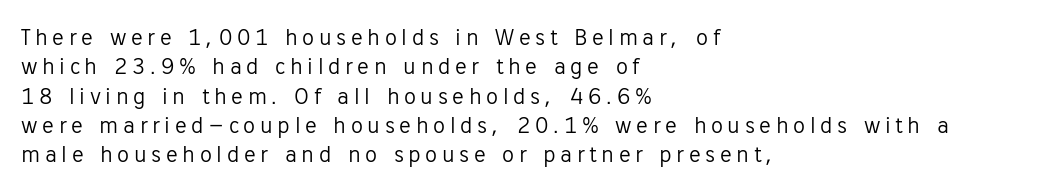
Q: Is the text bold? A: No.
Q: Is the text italic (slanted)? A: No, it is upright.
Q: Is the text underlined? A: No.
Q: How is the paragraph aligned? A: Left-aligned.
